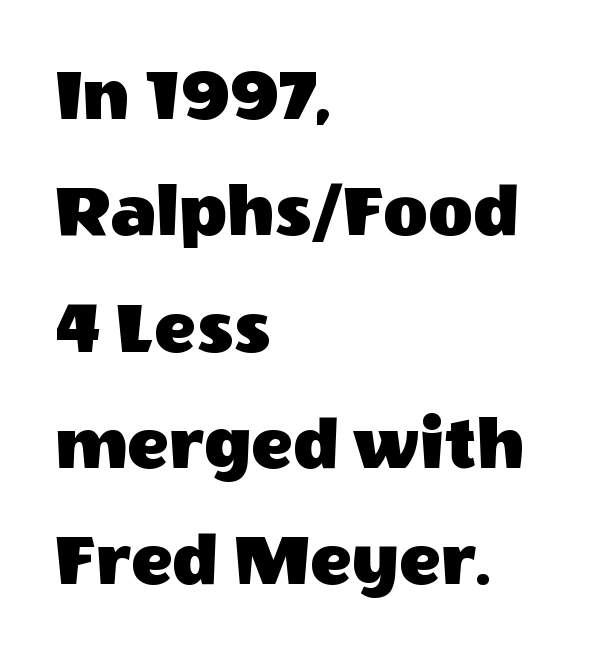
Is the block centered? No — it sits flush against the left margin. The glyphs are unaccompanied by any horizontal stroke below them. This is sans-serif lettering, the kind often seen on screens and signage. Horizontal bands of white between lines are of average thickness. The type sits square on the baseline with zero lean. Honestly, the letter spacing is just normal — you wouldn't notice it.
